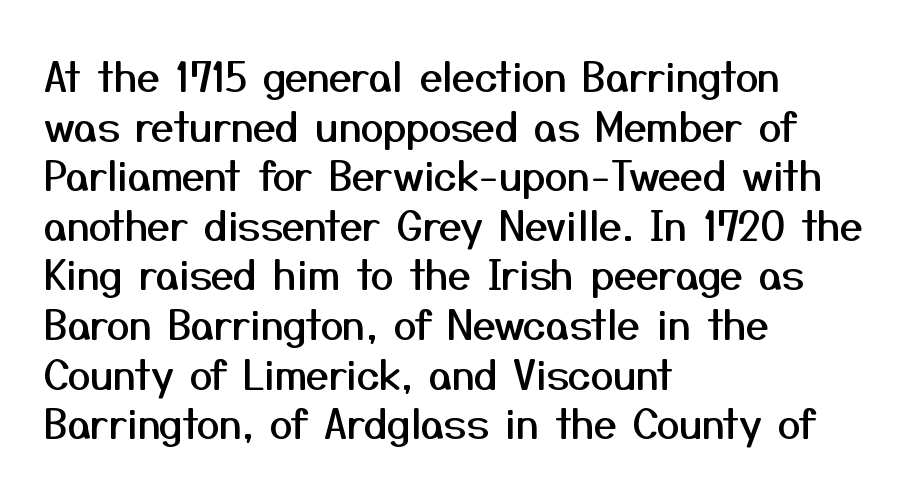
The passage shown is not underscored anywhere. To sum up the face: it is a sans, with no serifs. Varying glyph widths throughout — classic text-font behaviour. Every row of glyphs begins at an identical x-position on the left. A typesetter would call this zero additional tracking. This sample uses an upright cut, with every glyph sitting square on the baseline.
